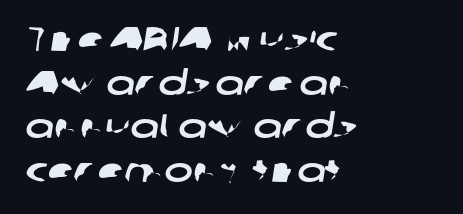
Q: Is the typeface a serif or a sans-serif typeface? A: Sans-serif.
Q: Is the text underlined? A: No.
Q: How is the paragraph aligned? A: Left-aligned.
Q: Is the spacing between letters normal or unusually wide? A: Normal.
Q: Is the spacing between lines tight, normal or loose? A: Normal.
Q: Width (condensed, normal, or wide)? A: Wide.
Q: Stroke contrast? A: Low.
Q: x-height? A: Medium.
Q: Monospaced? A: No.
